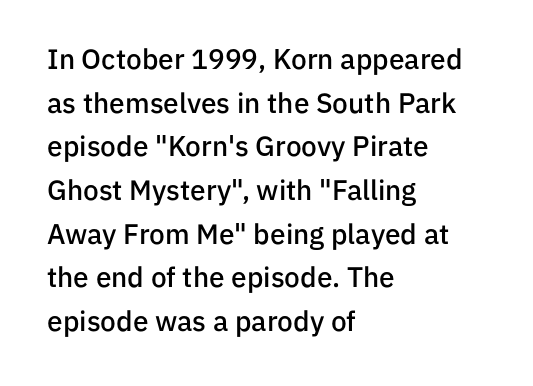
{"serif": "no", "italic": "no", "bold": "semi", "weight": "semibold", "width": "normal", "stroke_contrast": "low", "x_height": "medium", "monospaced": "no", "underline": "no", "align": "left", "line_spacing": "normal", "line_spacing_ratio": 1.56, "letter_spacing": "normal", "letter_spacing_em": 0.0, "glyph_px": 28}
